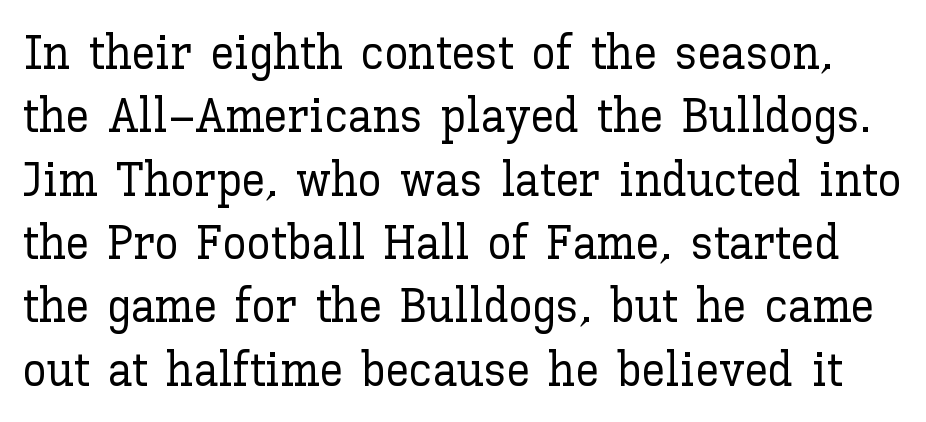
Q: Is the text italic (slanted)? A: No, it is upright.
Q: Is the text underlined? A: No.
Q: Is the spacing between letters normal or unusually wide? A: Normal.
Q: Is the spacing between lines tight, normal or loose? A: Normal.
Q: Width (condensed, normal, or wide)? A: Normal.
Q: Stroke contrast? A: Low.
Q: x-height? A: Medium.
Q: Monospaced? A: No.
